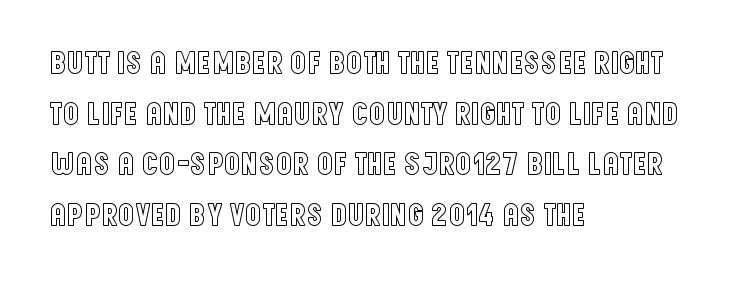
Q: Is the text italic (slanted)? A: No, it is upright.
Q: Is the text underlined? A: No.
Q: How is the paragraph aligned? A: Left-aligned.
Q: Is the spacing between letters normal or unusually wide? A: Normal.
Q: Is the spacing between lines tight, normal or loose? A: Normal.
Q: Width (condensed, normal, or wide)? A: Condensed.
Q: x-height? A: Large.
Q: Monospaced? A: No.
